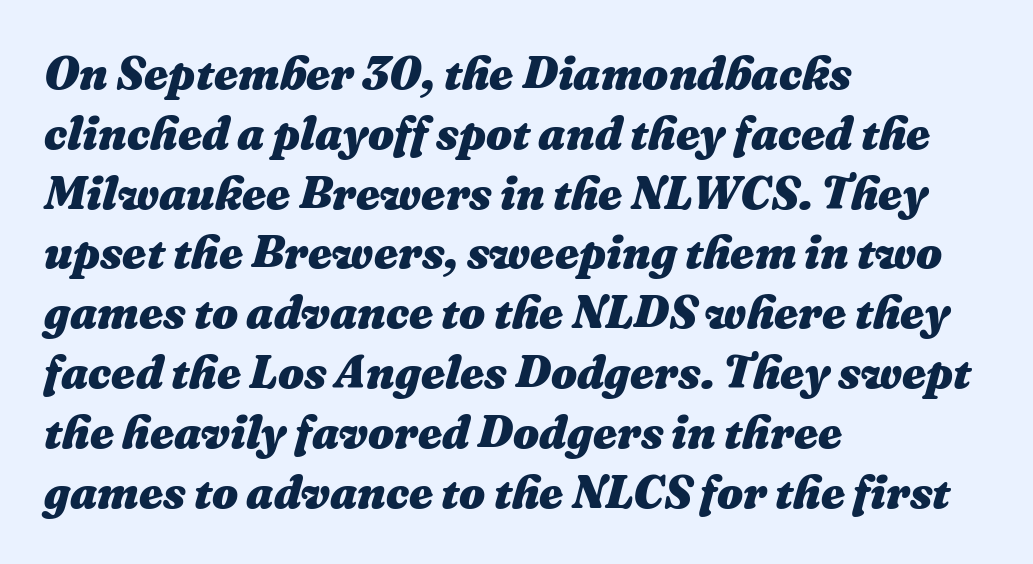
Tracking here is standard; glyphs follow each other at the usual distance. The words here are not underlined. Notice how thick the strokes are: this is what a full bold looks like. The text block is weighted toward the left margin, trailing off unevenly rightward.
